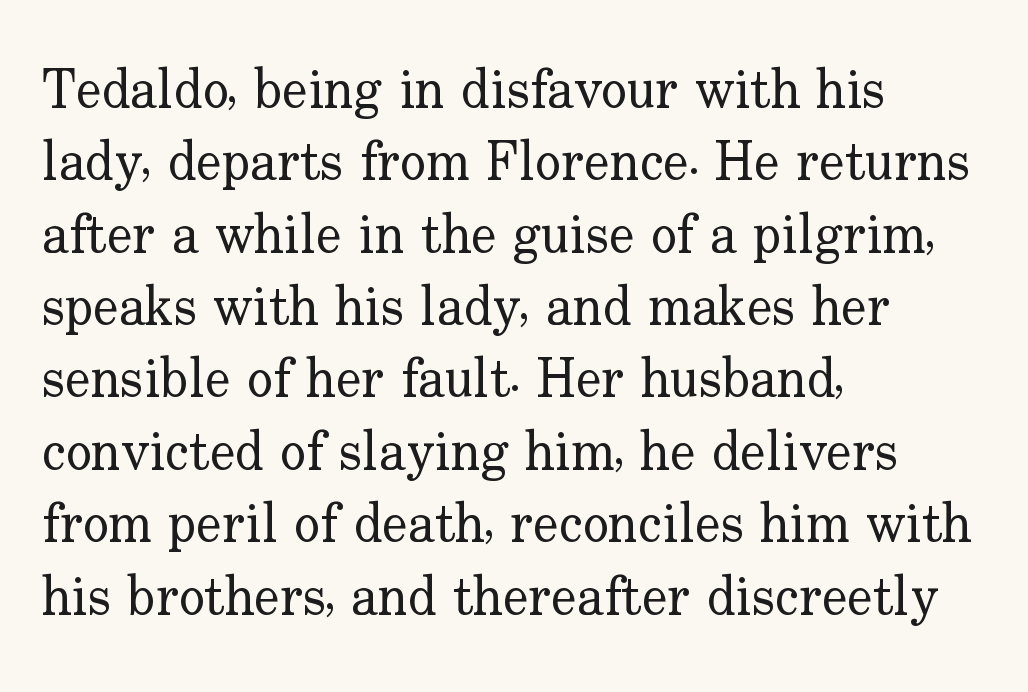
{"serif": "yes", "italic": "no", "bold": "no", "weight": "regular", "width": "normal", "stroke_contrast": "low", "x_height": "small", "monospaced": "no", "underline": "no", "align": "left", "line_spacing": "normal", "line_spacing_ratio": 1.34, "letter_spacing": "normal", "letter_spacing_em": 0.0, "glyph_px": 54}
